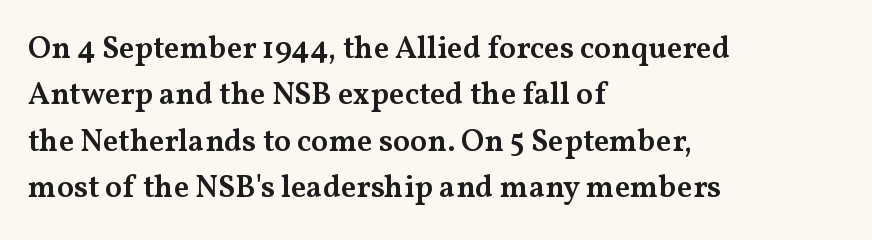
Check where the strokes stop: tiny serifs finish them off. Students, this is semibold: more ink than regular, less than bold. Baseline-to-baseline distance is the conventional proportion of letter height. The ragged edge is on the right, which tells us the setting is flush left. This is roman type, the default non-slanted kind. Do the characters align in a grid? No, the font is proportional.
